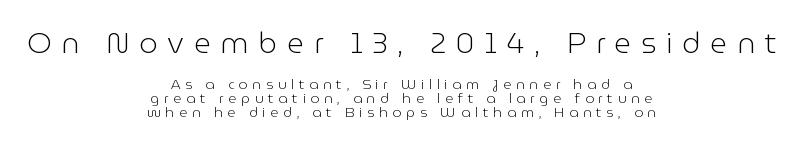
These lines are composed in type without serifs. The tracking jumps out immediately: characters are airy and widely separated. Think of a printed novel: that variable character pitch is what you see here. The weight would be labelled regular, book, light, or lighter still.
